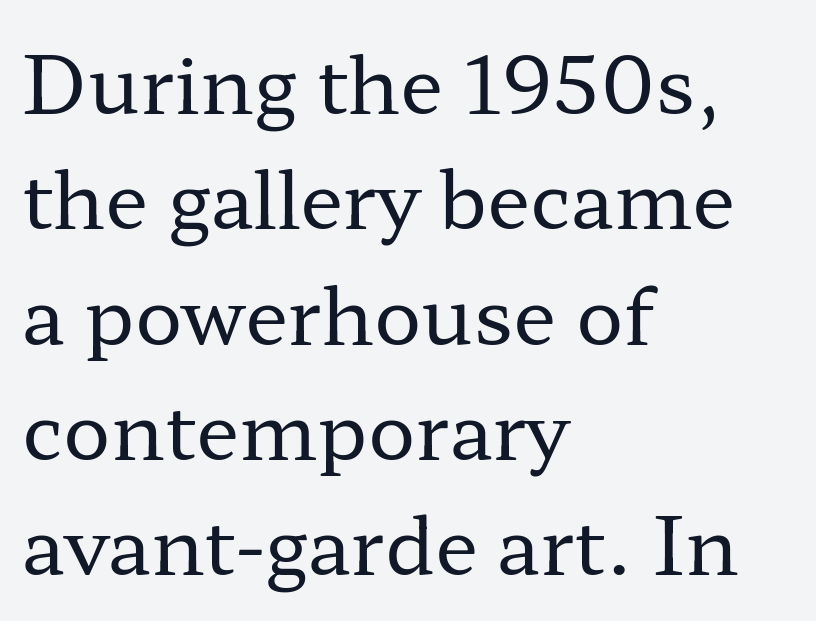
Q: Is the text bold? A: No.
Q: Is the text italic (slanted)? A: No, it is upright.
Q: Is the typeface a serif or a sans-serif typeface? A: Serif.
Q: Is the text underlined? A: No.
Q: How is the paragraph aligned? A: Left-aligned.
Q: Is the spacing between letters normal or unusually wide? A: Normal.
Q: Is the spacing between lines tight, normal or loose? A: Normal.
Q: Width (condensed, normal, or wide)? A: Wide.
Q: Stroke contrast? A: Low.
Q: x-height? A: Medium.
Q: Monospaced? A: No.
